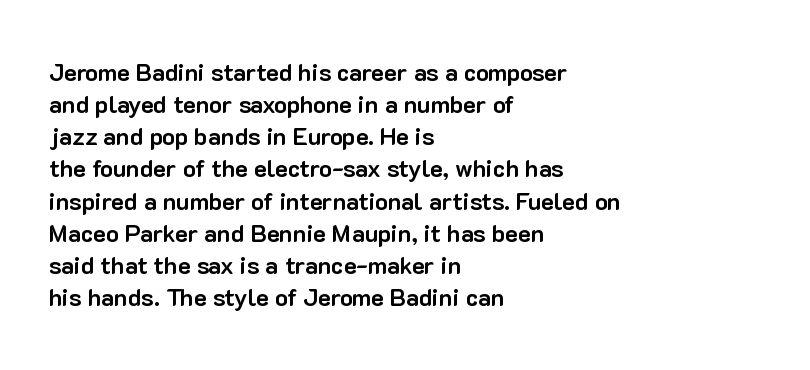
The image shows 24 px bold type, upright; set left-aligned, normal line spacing (1.34x), normal letter spacing, not underlined.
